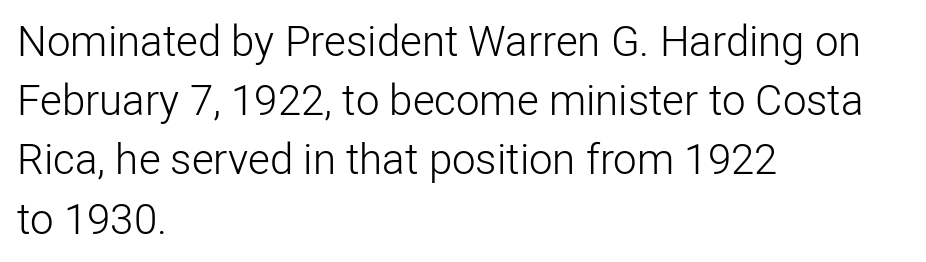
Q: Is the text bold? A: No.
Q: Is the text italic (slanted)? A: No, it is upright.
Q: Is the typeface a serif or a sans-serif typeface? A: Sans-serif.
Q: Is the text underlined? A: No.
Q: How is the paragraph aligned? A: Left-aligned.
Q: Is the spacing between letters normal or unusually wide? A: Normal.
Q: Is the spacing between lines tight, normal or loose? A: Normal.
Q: Width (condensed, normal, or wide)? A: Normal.
Q: Stroke contrast? A: Low.
Q: x-height? A: Medium.
Q: Monospaced? A: No.
